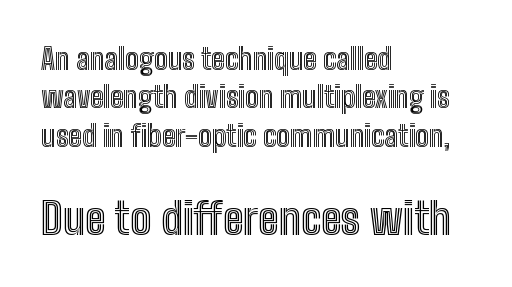
{"italic": "no", "width": "condensed", "x_height": "medium", "monospaced": "no", "underline": "no", "align": "left", "line_spacing": "normal", "line_spacing_ratio": 1.32, "letter_spacing": "normal", "letter_spacing_em": 0.0, "larger_block": "second", "size_ratio": 1.52, "glyph_px": 44}
